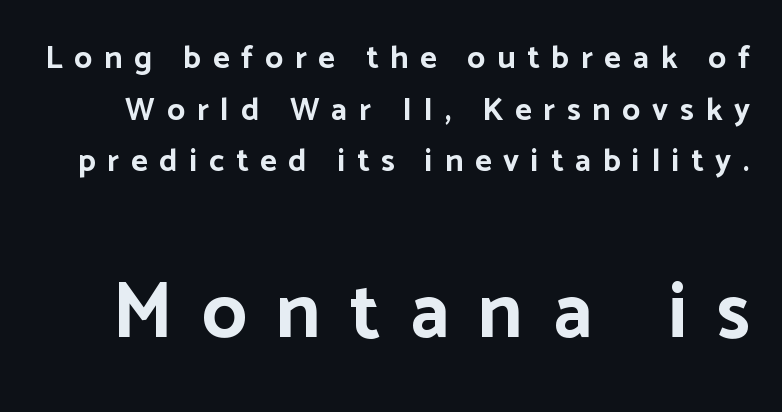
{"serif": "no", "italic": "no", "bold": "yes", "weight": "bold", "width": "normal", "stroke_contrast": "low", "x_height": "medium", "monospaced": "no", "underline": "no", "line_spacing": "normal", "line_spacing_ratio": 1.61, "letter_spacing": "wide", "letter_spacing_em": 0.37, "larger_block": "second", "size_ratio": 2.47, "glyph_px": 79}
